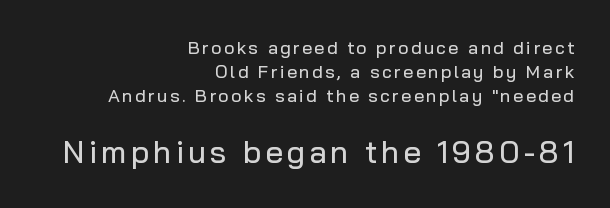
Q: Is the text italic (slanted)? A: No, it is upright.
Q: Is the typeface a serif or a sans-serif typeface? A: Sans-serif.
Q: Is the text underlined? A: No.
Q: How is the paragraph aligned? A: Right-aligned.
Q: Is the spacing between lines tight, normal or loose? A: Normal.
Q: Which block of text is set in a larger size, the first (top) or the second (bottom)? A: The second (bottom) one.
Q: Width (condensed, normal, or wide)? A: Normal.
Q: Stroke contrast? A: Low.
Q: x-height? A: Medium.
Q: Monospaced? A: No.
